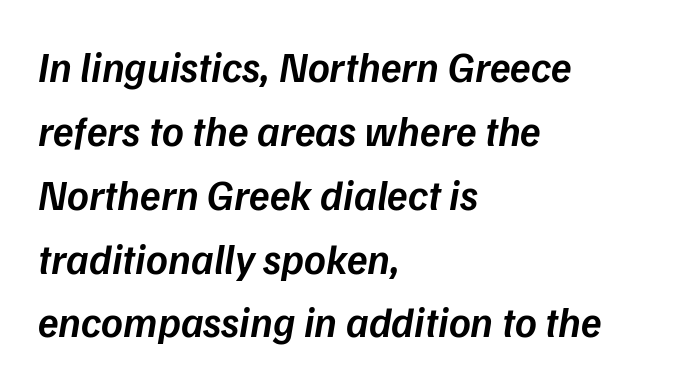
{"italic": "yes", "lean": "right", "slant_degrees": 9, "bold": "semi", "weight": "semibold", "width": "normal", "stroke_contrast": "low", "x_height": "medium", "monospaced": "no", "underline": "no", "align": "left", "line_spacing": "normal", "line_spacing_ratio": 1.52, "letter_spacing": "normal", "letter_spacing_em": 0.0, "glyph_px": 42}
